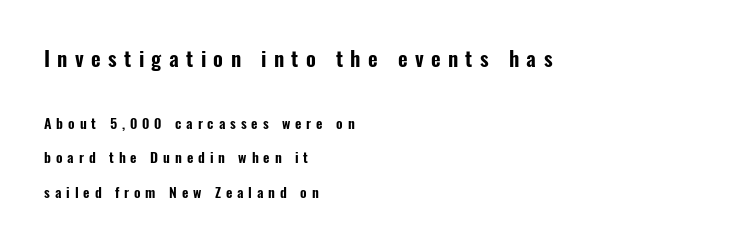
The rag falls on the right side of this text block. The letters in the upper block stand taller than those in the block below. Students, note that the glyphs here are deliberately spaced far apart. Italic? Not at all — the glyphs are vertical.
